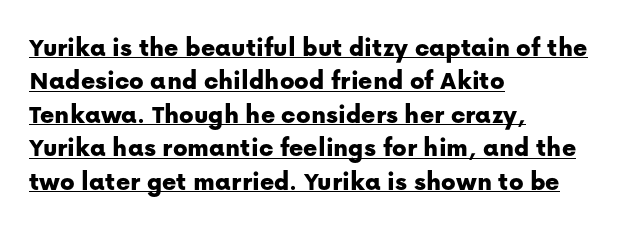
{"italic": "no", "underline": "yes", "align": "left", "line_spacing_ratio": 1.24, "letter_spacing": "normal", "letter_spacing_em": 0.0, "glyph_px": 27}
